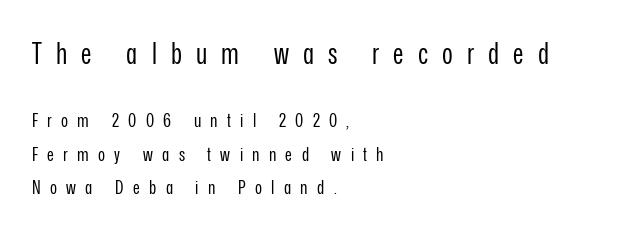
Q: Is the text bold? A: No.
Q: Is the text italic (slanted)? A: No, it is upright.
Q: Is the typeface a serif or a sans-serif typeface? A: Sans-serif.
Q: Is the text underlined? A: No.
Q: How is the paragraph aligned? A: Left-aligned.
Q: Is the spacing between letters normal or unusually wide? A: Unusually wide.
Q: Which block of text is set in a larger size, the first (top) or the second (bottom)? A: The first (top) one.
Q: Width (condensed, normal, or wide)? A: Condensed.
Q: Stroke contrast? A: Low.
Q: x-height? A: Medium.
Q: Monospaced? A: No.
